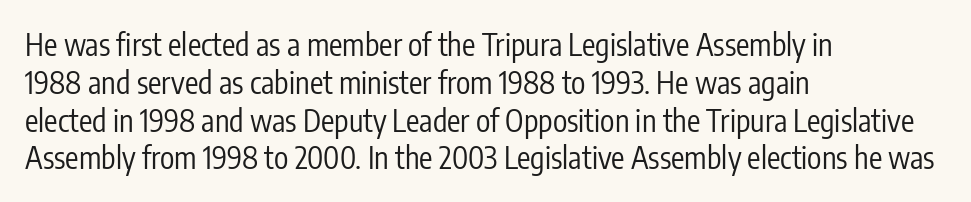
Q: Is the text bold? A: No.
Q: Is the text italic (slanted)? A: No, it is upright.
Q: Is the typeface a serif or a sans-serif typeface? A: Sans-serif.
Q: Is the text underlined? A: No.
Q: How is the paragraph aligned? A: Left-aligned.
Q: Is the spacing between letters normal or unusually wide? A: Normal.
Q: Is the spacing between lines tight, normal or loose? A: Normal.
Q: Width (condensed, normal, or wide)? A: Condensed.
Q: Stroke contrast? A: Low.
Q: x-height? A: Medium.
Q: Monospaced? A: No.
